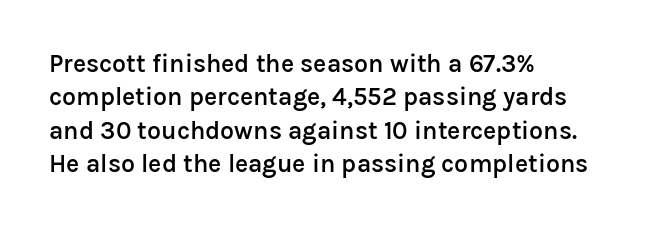
{"italic": "no", "bold": "semi", "underline": "no", "align": "left", "line_spacing": "normal", "line_spacing_ratio": 1.34, "letter_spacing": "normal", "letter_spacing_em": 0.0, "glyph_px": 25}
